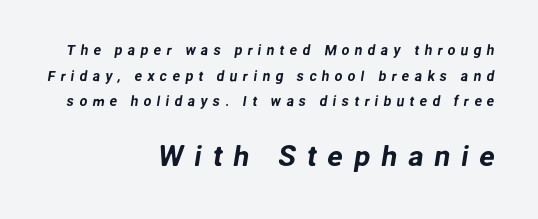
The image shows 29 px sans-serif type; set right-aligned, line spacing 1.83x, unusually wide letter spacing (+0.37 em), not underlined; the second (bottom) block is 2.07x larger; low stroke contrast and a medium x-height.
